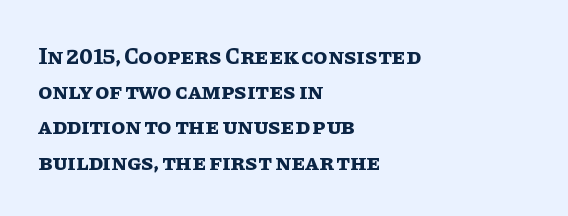
The image shows 23 px bold type, upright; set left-aligned, normal line spacing (1.53x), normal letter spacing, not underlined.
